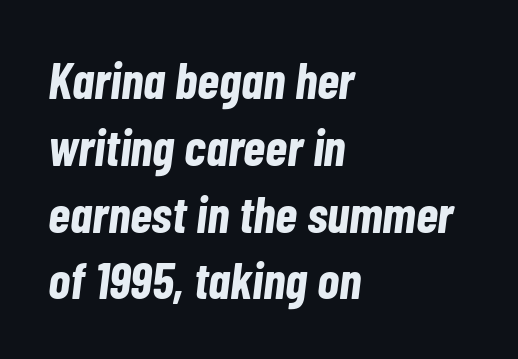
Visually the block forms a straight wall on the left and a jagged coastline on the right. The whole block is typeset with a tilt. Each new line begins a customary step beneath the previous one. A typesetter would call this proportional, since set widths differ per character. Weight check: bold — yes, fully.
